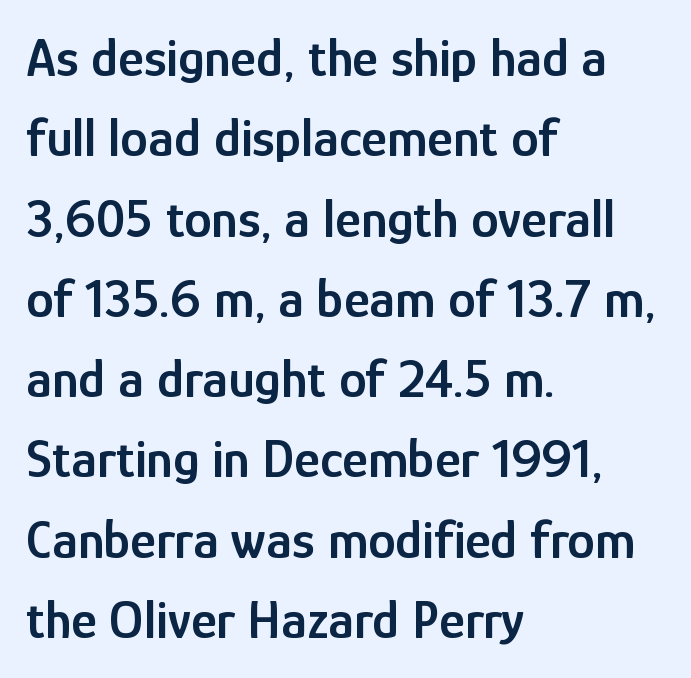
Q: Is the text bold? A: Semi-bold.
Q: Is the text italic (slanted)? A: No, it is upright.
Q: Is the typeface a serif or a sans-serif typeface? A: Sans-serif.
Q: Is the text underlined? A: No.
Q: How is the paragraph aligned? A: Left-aligned.
Q: Is the spacing between letters normal or unusually wide? A: Normal.
Q: Is the spacing between lines tight, normal or loose? A: Normal.
Q: Width (condensed, normal, or wide)? A: Condensed.
Q: Stroke contrast? A: Low.
Q: x-height? A: Medium.
Q: Monospaced? A: No.
